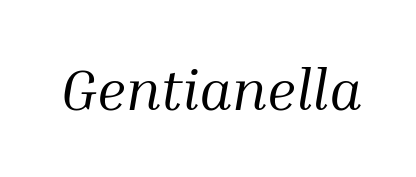
The image shows 57 px regular-weight serif type, italic (leaning right); set normal letter spacing, not underlined; medium stroke contrast and a medium x-height.
